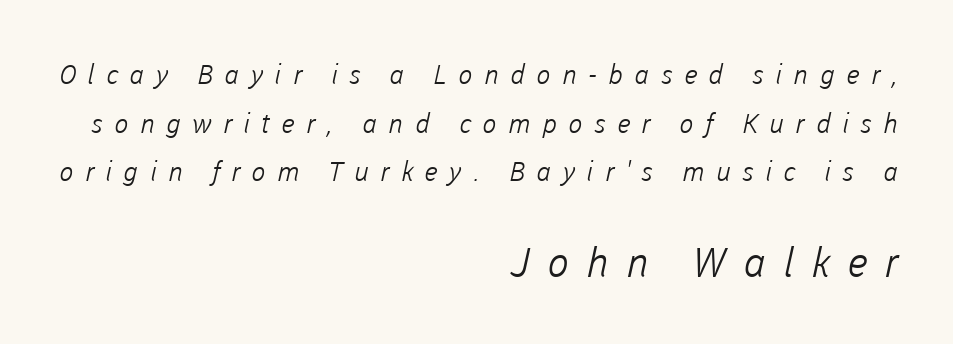
The image shows 41 px light sans-serif type; set right-aligned, line spacing 1.8x, unusually wide letter spacing (+0.42 em), not underlined; the second (bottom) block is 1.52x larger; low stroke contrast and a medium x-height.
